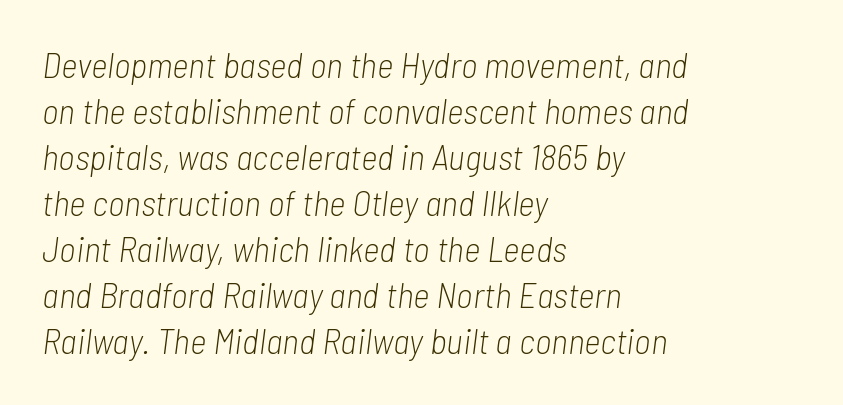
Q: Is the text bold? A: No.
Q: Is the text italic (slanted)? A: Yes, it leans right by about 7 degrees.
Q: Is the text underlined? A: No.
Q: How is the paragraph aligned? A: Left-aligned.
Q: Is the spacing between letters normal or unusually wide? A: Normal.
Q: Is the spacing between lines tight, normal or loose? A: Normal.
Q: Width (condensed, normal, or wide)? A: Condensed.
Q: Stroke contrast? A: Low.
Q: x-height? A: Medium.
Q: Monospaced? A: No.
